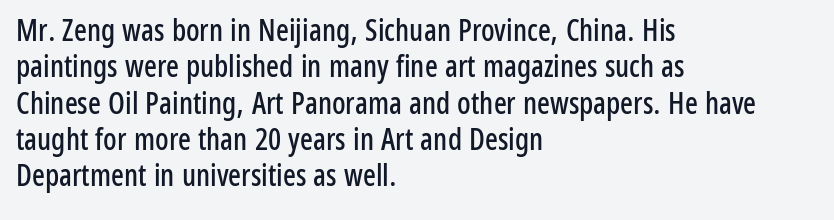
The image shows 30 px condensed sans-serif type, upright; set left-aligned, line spacing 1.21x, normal letter spacing, not underlined; low stroke contrast and a medium x-height.
